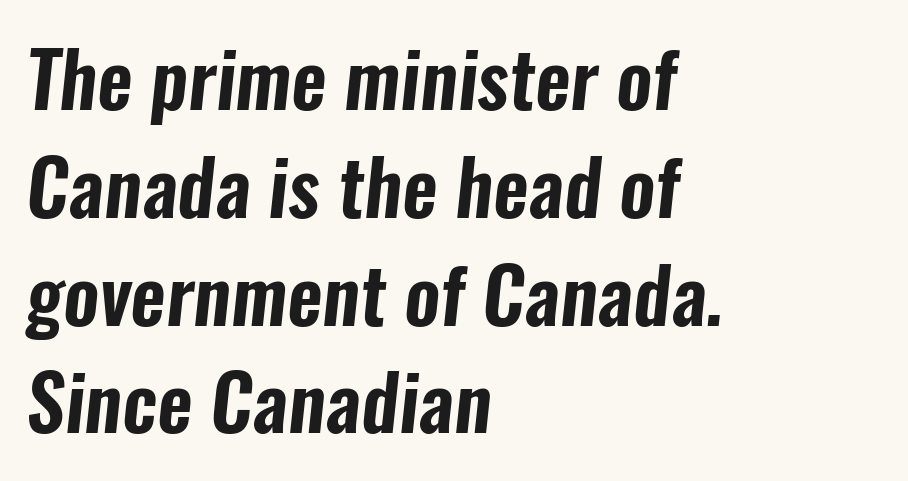
The image shows 77 px condensed sans-serif type; set left-aligned, normal line spacing (1.4x), normal letter spacing, not underlined; low stroke contrast and a medium x-height.
